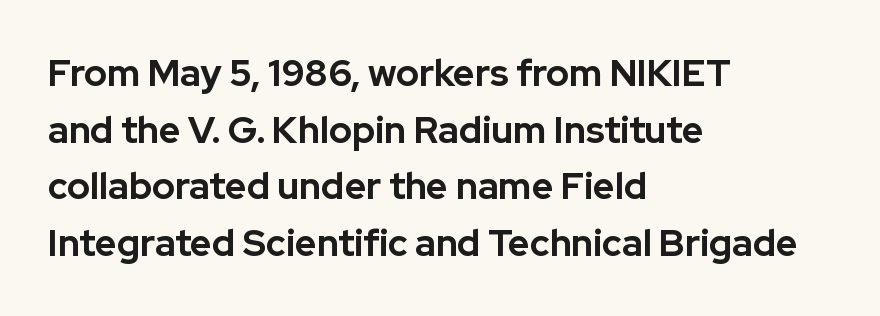
Bold? Absolutely — the strokes are thick and heavy. The paragraph shown leans on its left margin. In terms of letterform style, serifs are entirely absent. The specimen reads as upright at a glance.
